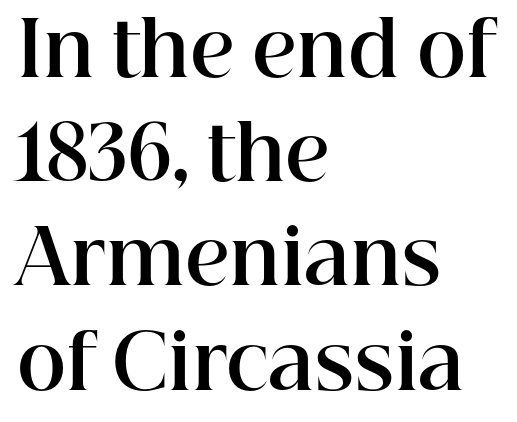
{"serif": "yes", "italic": "no", "bold": "yes", "weight": "bold", "width": "normal", "stroke_contrast": "high", "x_height": "medium", "monospaced": "no", "underline": "no", "align": "left", "line_spacing": "normal", "line_spacing_ratio": 1.39, "letter_spacing": "normal", "letter_spacing_em": 0.0, "glyph_px": 75}
